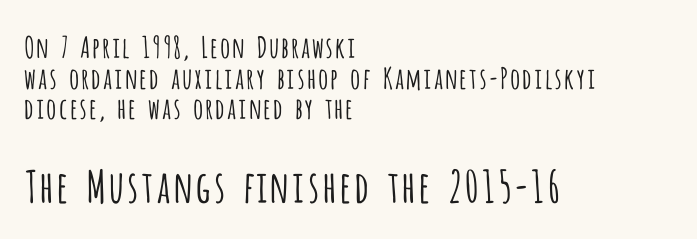
Q: Is the text bold? A: No.
Q: Is the text italic (slanted)? A: No, it is upright.
Q: Is the typeface a serif or a sans-serif typeface? A: Sans-serif.
Q: Is the text underlined? A: No.
Q: How is the paragraph aligned? A: Left-aligned.
Q: Is the spacing between letters normal or unusually wide? A: Normal.
Q: Is the spacing between lines tight, normal or loose? A: Tight.
Q: Which block of text is set in a larger size, the first (top) or the second (bottom)? A: The second (bottom) one.
Q: Width (condensed, normal, or wide)? A: Condensed.
Q: Stroke contrast? A: Low.
Q: x-height? A: Large.
Q: Monospaced? A: No.
